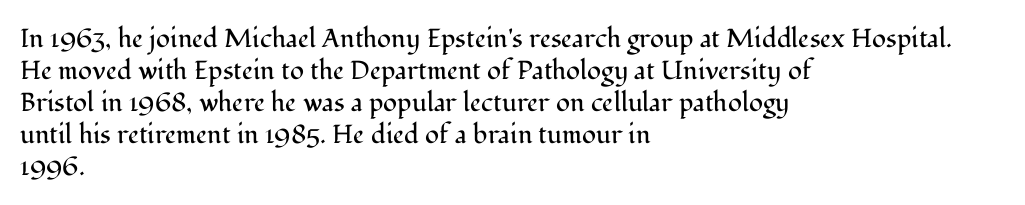
Q: Is the text bold? A: No.
Q: Is the text italic (slanted)? A: No, it is upright.
Q: Is the text underlined? A: No.
Q: How is the paragraph aligned? A: Left-aligned.
Q: Is the spacing between letters normal or unusually wide? A: Normal.
